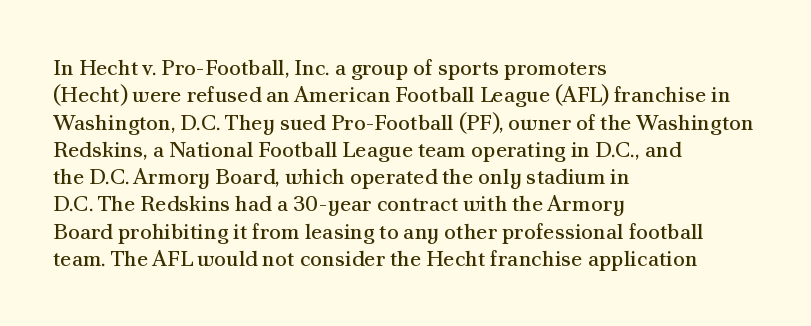
Q: Is the text bold? A: No.
Q: Is the text italic (slanted)? A: No, it is upright.
Q: Is the text underlined? A: No.
Q: How is the paragraph aligned? A: Left-aligned.
Q: Is the spacing between letters normal or unusually wide? A: Normal.
